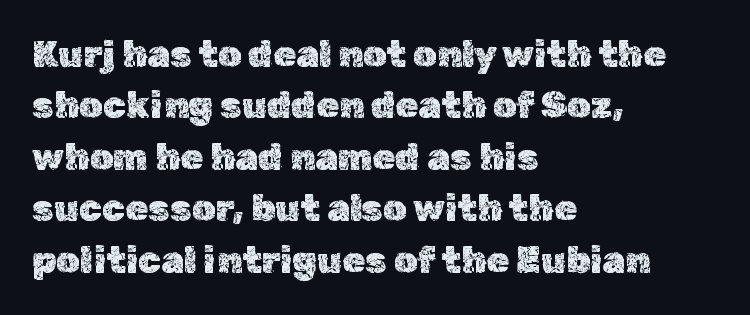
The paragraph has a hard left edge and a soft right edge. The strip under each line holds only bare page. If you measured baseline to baseline, you'd find a middling distance. Short note: letters normally spaced. Varying glyph widths throughout — classic text-font behaviour. Posture: vertical.
